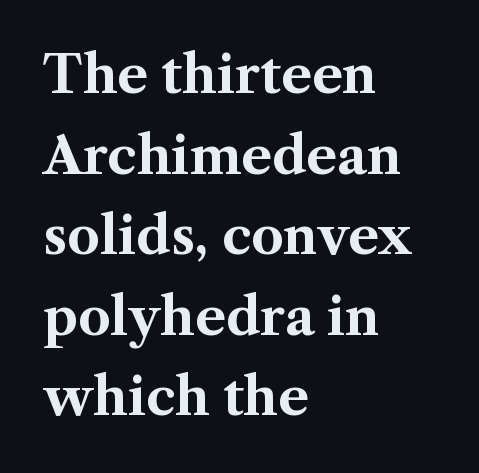
Q: Is the text bold? A: Yes.
Q: Is the text italic (slanted)? A: No, it is upright.
Q: Is the typeface a serif or a sans-serif typeface? A: Serif.
Q: Is the text underlined? A: No.
Q: How is the paragraph aligned? A: Left-aligned.
Q: Is the spacing between letters normal or unusually wide? A: Normal.
Q: Is the spacing between lines tight, normal or loose? A: Normal.
Q: Width (condensed, normal, or wide)? A: Normal.
Q: Stroke contrast? A: Medium.
Q: x-height? A: Medium.
Q: Monospaced? A: No.
